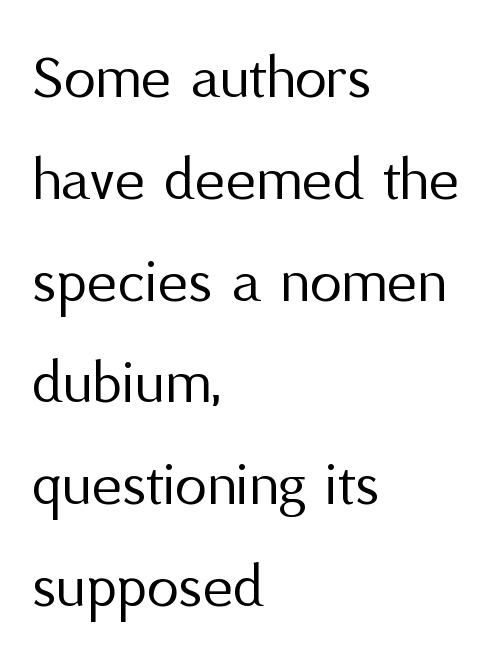
The passage shown stacks its lines at a standard gap. This rendering leaves character spacing at its baseline value. Honestly, there is no underline to notice here at all. A typesetter would mark this as roman, not italic. Does the copy run flush right? No — it runs flush left. Do the characters align in a grid? No, the font is proportional.
